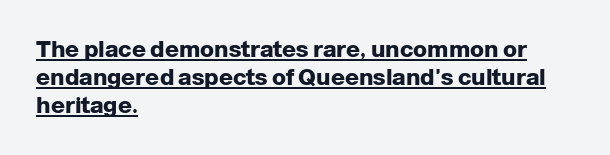
{"italic": "no", "bold": "yes", "underline": "yes", "align": "left", "line_spacing_ratio": 1.22, "letter_spacing": "normal", "letter_spacing_em": 0.0, "glyph_px": 23}
